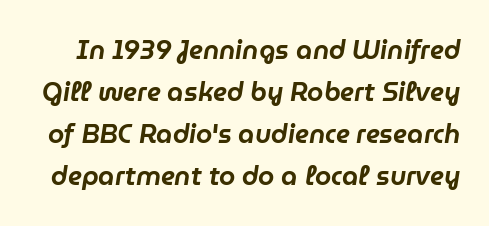
When letters slant like this, we call the style italic. Inter-character spacing is left at the font's built-in metrics. Horizontal bands of white between lines are of average thickness. Glance below the letters and you will spot only blank space.
